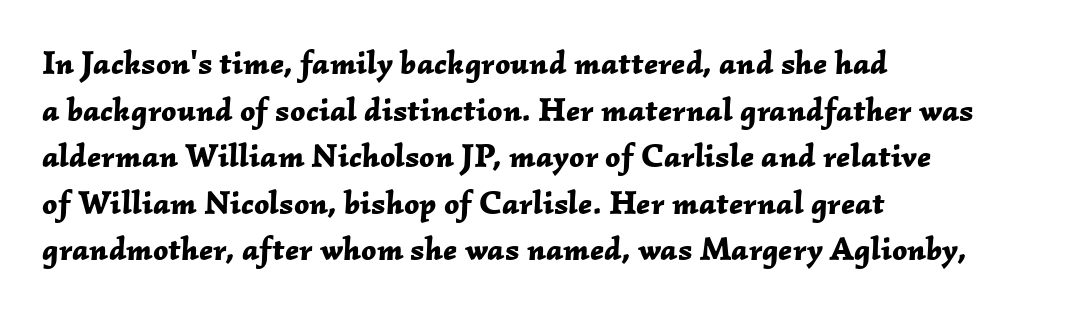
The image shows 33 px bold type, italic (leaning right); set left-aligned, normal line spacing (1.41x), normal letter spacing, not underlined; low stroke contrast and a medium x-height.
